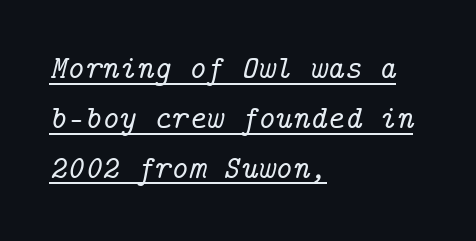
Q: Is the text italic (slanted)? A: Yes, it leans right by about 14 degrees.
Q: Is the typeface a serif or a sans-serif typeface? A: Serif.
Q: Is the text underlined? A: Yes.
Q: How is the paragraph aligned? A: Left-aligned.
Q: Is the spacing between letters normal or unusually wide? A: Normal.
Q: Is the spacing between lines tight, normal or loose? A: Normal.
Q: Width (condensed, normal, or wide)? A: Normal.
Q: Stroke contrast? A: Low.
Q: x-height? A: Medium.
